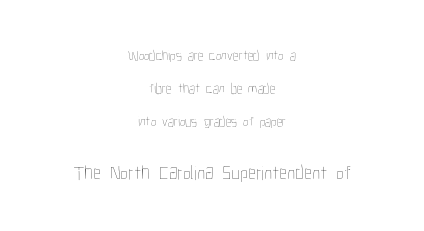
The image shows 20 px text type, upright; set centered, loose line spacing (2.35x), normal letter spacing, not underlined; the second (bottom) block is 1.43x larger.
